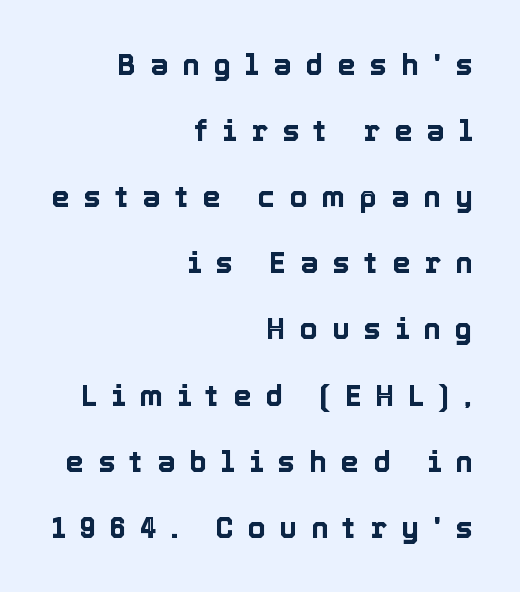
The image shows 29 px text type, upright; set right-aligned, loose line spacing (2.28x), unusually wide letter spacing (+0.49 em), not underlined; a medium x-height.
